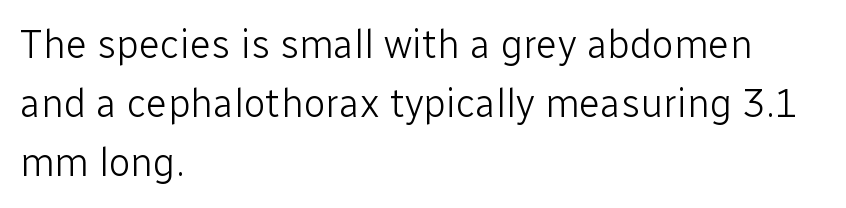
{"serif": "no", "italic": "no", "bold": "no", "weight": "light", "width": "normal", "stroke_contrast": "low", "x_height": "medium", "monospaced": "no", "underline": "no", "align": "left", "line_spacing": "normal", "line_spacing_ratio": 1.48, "letter_spacing": "normal", "letter_spacing_em": 0.0, "glyph_px": 40}
